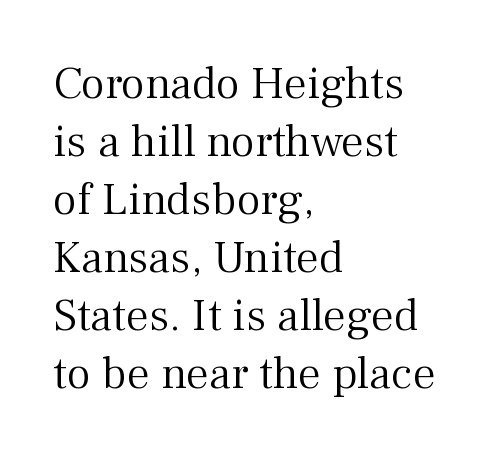
{"serif": "yes", "italic": "no", "bold": "no", "weight": "light", "width": "normal", "stroke_contrast": "medium", "x_height": "medium", "monospaced": "no", "underline": "no", "align": "left", "line_spacing": "normal", "line_spacing_ratio": 1.26, "letter_spacing": "normal", "letter_spacing_em": 0.0, "glyph_px": 46}
